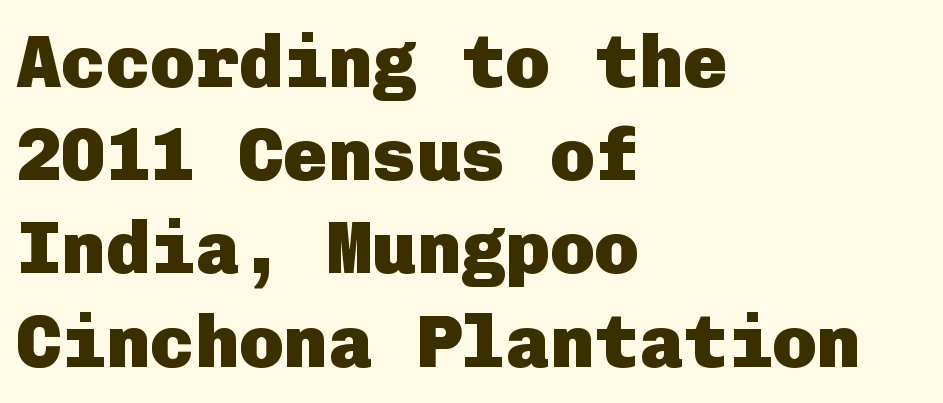
Q: Is the text bold? A: Yes.
Q: Is the text italic (slanted)? A: No, it is upright.
Q: Is the typeface a serif or a sans-serif typeface? A: Sans-serif.
Q: Is the text underlined? A: No.
Q: How is the paragraph aligned? A: Left-aligned.
Q: Is the spacing between letters normal or unusually wide? A: Normal.
Q: Is the spacing between lines tight, normal or loose? A: Normal.
Q: Width (condensed, normal, or wide)? A: Normal.
Q: Stroke contrast? A: Low.
Q: x-height? A: Medium.
